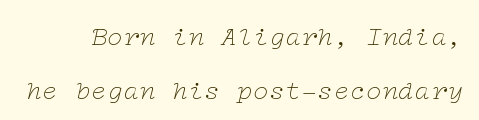
{"italic": "yes", "lean": "right", "slant_degrees": 12, "bold": "no", "underline": "no", "line_spacing": "loose", "line_spacing_ratio": 2.0, "letter_spacing": "normal", "letter_spacing_em": 0.0, "glyph_px": 27}
